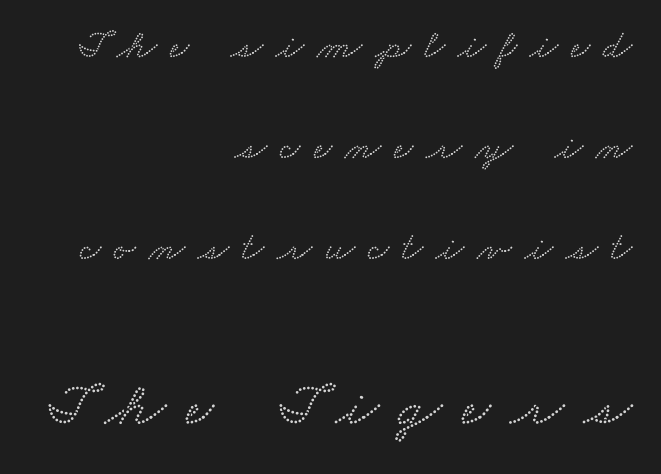
{"width": "wide", "stroke_contrast": "low", "x_height": "small", "monospaced": "no", "underline": "no", "align": "right", "line_spacing": "loose", "line_spacing_ratio": 2.46, "letter_spacing": "wide", "letter_spacing_em": 0.32, "larger_block": "second", "size_ratio": 1.51, "glyph_px": 62}
